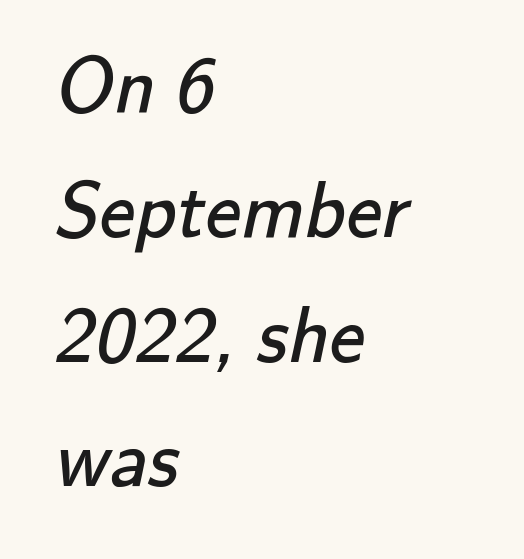
Q: Is the text bold? A: No.
Q: Is the typeface a serif or a sans-serif typeface? A: Sans-serif.
Q: Is the text underlined? A: No.
Q: How is the paragraph aligned? A: Left-aligned.
Q: Is the spacing between letters normal or unusually wide? A: Normal.
Q: Is the spacing between lines tight, normal or loose? A: Normal.
Q: Width (condensed, normal, or wide)? A: Normal.
Q: Stroke contrast? A: Low.
Q: x-height? A: Small.
Q: Monospaced? A: No.
